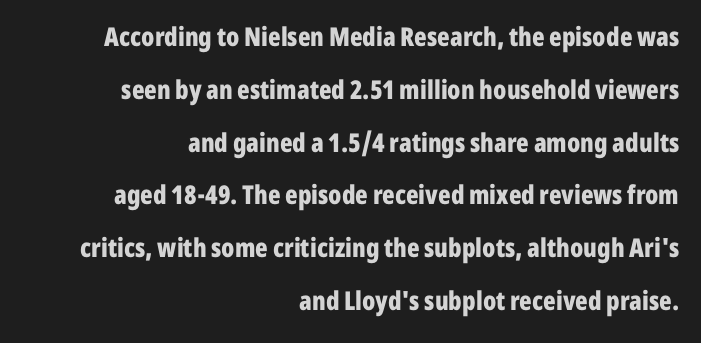
The image shows 26 px bold type, upright; set right-aligned, loose line spacing (2.03x), normal letter spacing, not underlined.
